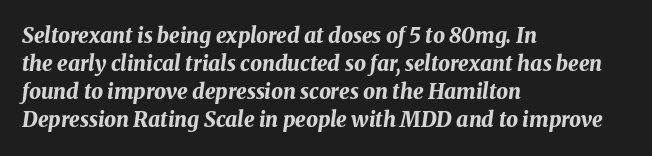
Does the copy run flush right? No — it runs flush left. The block of text has a typical density, with ordinary space between rows. There's an unmistakable incline to the writing here. Compared with an ordinary text face, these strokes are far heavier — a full bold.
